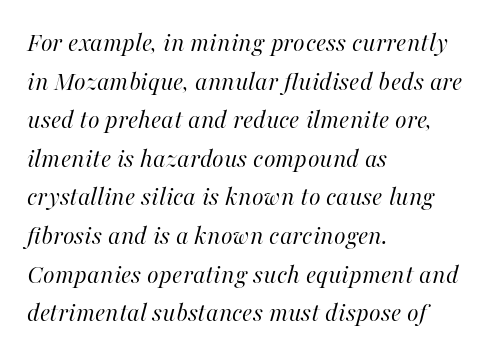
The image shows 27 px text type, italic (leaning right); set left-aligned, normal line spacing (1.43x), normal letter spacing, not underlined.
